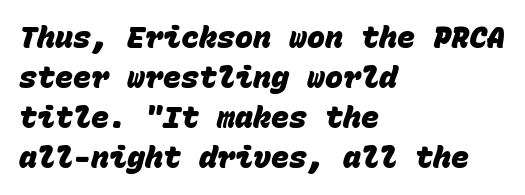
The image shows 30 px heavy sans-serif type, monospaced; set left-aligned, normal line spacing (1.33x), normal letter spacing, not underlined; low stroke contrast and a large x-height.
